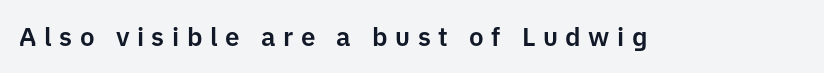
{"italic": "no", "underline": "no", "letter_spacing": "wide", "letter_spacing_em": 0.29, "glyph_px": 26}
